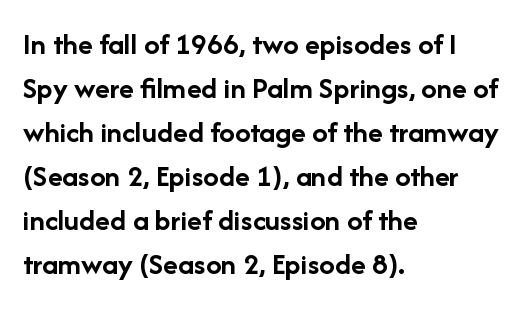
{"serif": "no", "italic": "no", "bold": "yes", "weight": "semibold", "width": "normal", "stroke_contrast": "low", "x_height": "medium", "monospaced": "no", "underline": "no", "align": "left", "line_spacing": "normal", "line_spacing_ratio": 1.42, "letter_spacing": "normal", "letter_spacing_em": 0.0, "glyph_px": 31}
